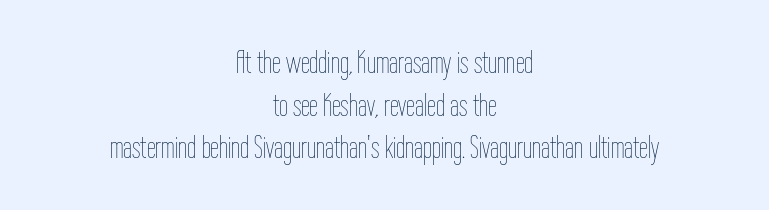
Q: Is the text bold? A: No.
Q: Is the text italic (slanted)? A: No, it is upright.
Q: Is the text underlined? A: No.
Q: How is the paragraph aligned? A: Centered.
Q: Is the spacing between letters normal or unusually wide? A: Normal.
Q: Is the spacing between lines tight, normal or loose? A: Normal.
Q: Width (condensed, normal, or wide)? A: Condensed.
Q: Stroke contrast? A: Low.
Q: x-height? A: Medium.
Q: Monospaced? A: No.
